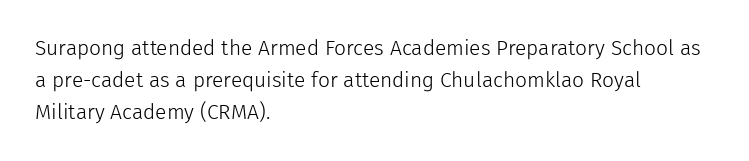
Q: Is the text bold? A: No.
Q: Is the text italic (slanted)? A: No, it is upright.
Q: Is the text underlined? A: No.
Q: How is the paragraph aligned? A: Left-aligned.
Q: Is the spacing between letters normal or unusually wide? A: Normal.
Q: Is the spacing between lines tight, normal or loose? A: Normal.
